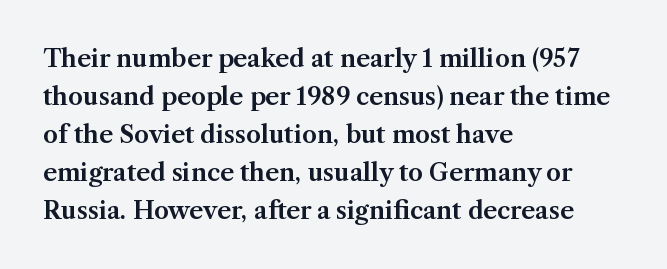
{"italic": "no", "underline": "no", "align": "left", "line_spacing": "normal", "line_spacing_ratio": 1.58, "letter_spacing": "normal", "letter_spacing_em": 0.0, "glyph_px": 24}
